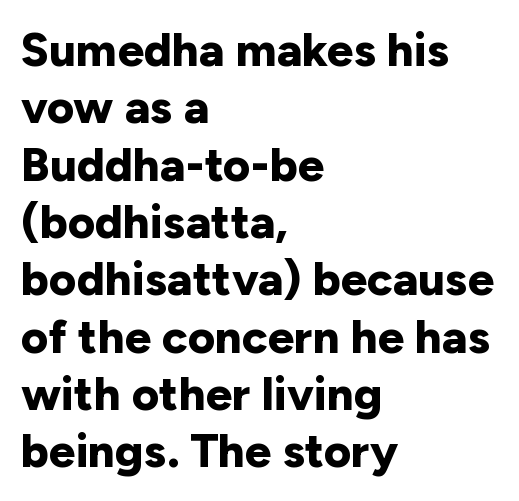
The image shows 47 px bold sans-serif type, upright; set left-aligned, line spacing 1.22x, normal letter spacing, not underlined; low stroke contrast and a medium x-height.
